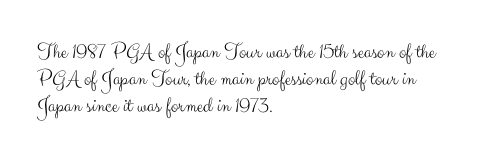
Q: Is the text bold? A: No.
Q: Is the text italic (slanted)? A: Yes.
Q: Is the text underlined? A: No.
Q: How is the paragraph aligned? A: Left-aligned.
Q: Is the spacing between letters normal or unusually wide? A: Normal.
